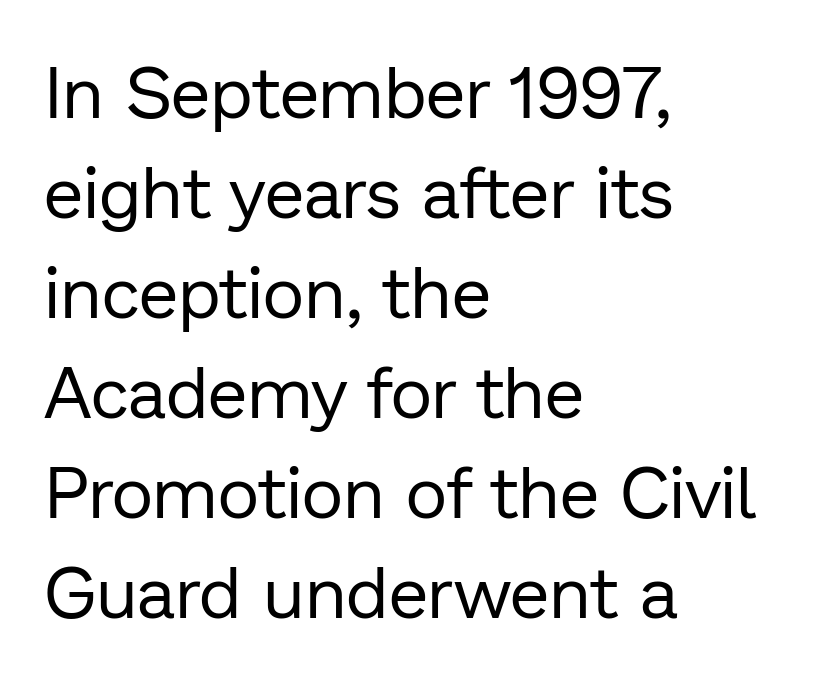
The image shows 72 px regular-weight sans-serif type, upright; set left-aligned, normal line spacing (1.39x), normal letter spacing, not underlined; low stroke contrast and a medium x-height.
